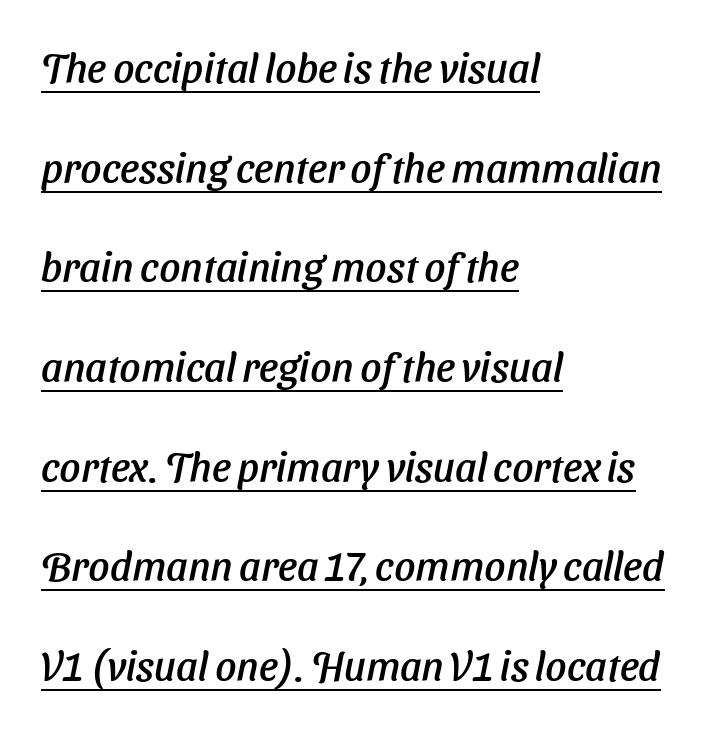
A great deal of white space separates one row of letters from the next. This sample carries an underscore along the baseline area. Line starts are locked; line ends wander.
